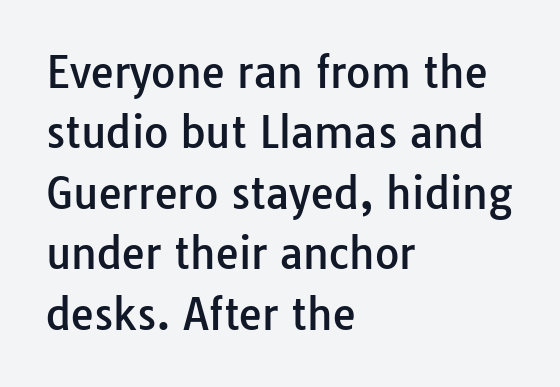
Q: Is the text italic (slanted)? A: No, it is upright.
Q: Is the typeface a serif or a sans-serif typeface? A: Sans-serif.
Q: Is the text underlined? A: No.
Q: How is the paragraph aligned? A: Left-aligned.
Q: Is the spacing between letters normal or unusually wide? A: Normal.
Q: Is the spacing between lines tight, normal or loose? A: Normal.
Q: Width (condensed, normal, or wide)? A: Normal.
Q: Stroke contrast? A: Low.
Q: x-height? A: Medium.
Q: Monospaced? A: No.
